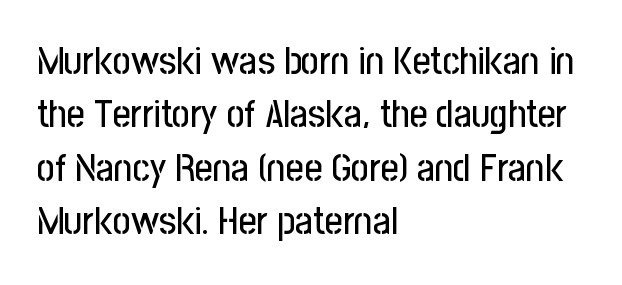
The image shows 39 px condensed sans-serif type, upright; set left-aligned, normal line spacing (1.37x), normal letter spacing, not underlined; low stroke contrast and a medium x-height.
